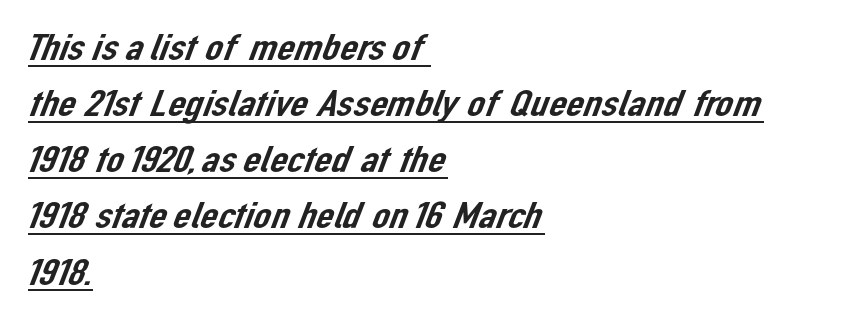
Does a line run under the words? Yes, clearly. Successive baselines arrive at the customary interval. The rendering uses natural spacing where letterforms have individual widths. A classic flush-left, rag-right setting is used for this passage. What stands out about the letter spacing? Nothing — it is the standard amount.
